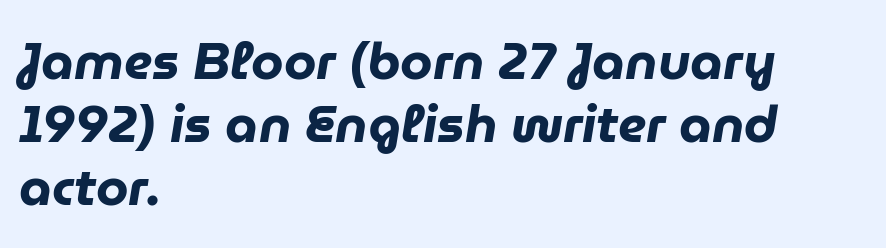
{"italic": "yes", "lean": "right", "slant_degrees": 9, "bold": "yes", "weight": "heavy", "width": "normal", "stroke_contrast": "low", "x_height": "medium", "monospaced": "no", "underline": "no", "align": "left", "line_spacing_ratio": 1.21, "letter_spacing": "normal", "letter_spacing_em": 0.0, "glyph_px": 52}
